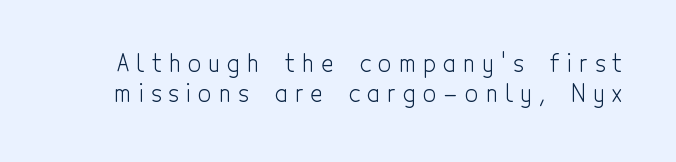
The image shows 23 px text type, upright; set normal line spacing (1.3x), unusually wide letter spacing (+0.32 em), not underlined.
